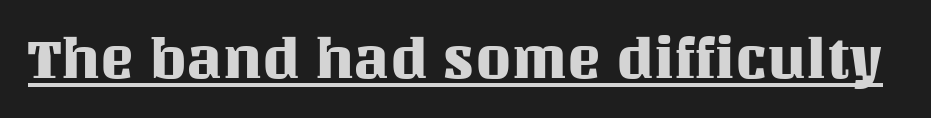
Q: Is the text italic (slanted)? A: No, it is upright.
Q: Is the text underlined? A: Yes.
Q: Is the spacing between letters normal or unusually wide? A: Normal.
Q: Width (condensed, normal, or wide)? A: Normal.
Q: Stroke contrast? A: Medium.
Q: x-height? A: Large.
Q: Monospaced? A: No.
